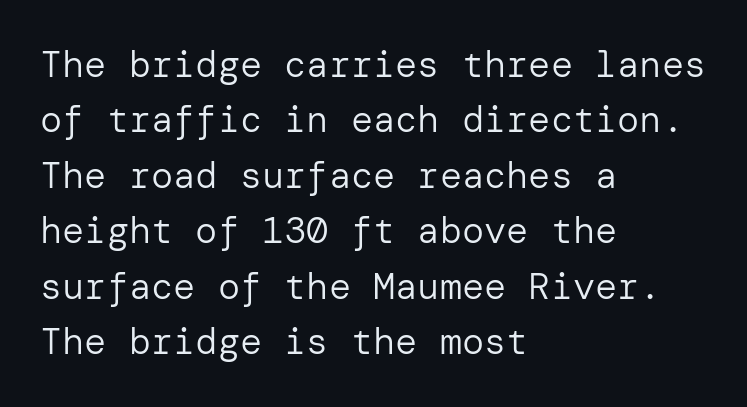
{"serif": "no", "italic": "no", "bold": "no", "weight": "regular", "width": "normal", "stroke_contrast": "low", "x_height": "medium", "underline": "no", "align": "left", "line_spacing": "normal", "line_spacing_ratio": 1.5, "letter_spacing": "normal", "letter_spacing_em": 0.0, "glyph_px": 37}
